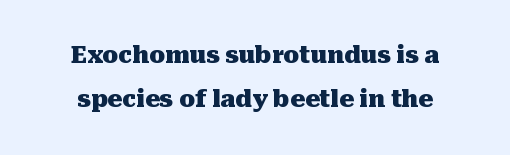
The image shows 23 px bold type, upright; set loose line spacing (1.92x), normal letter spacing, not underlined.
